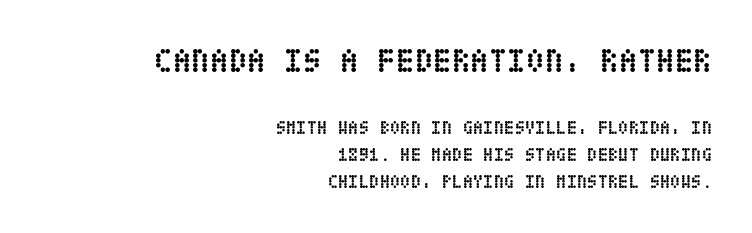
{"italic": "no", "bold": "yes", "weight": "semibold", "width": "condensed", "stroke_contrast": "low", "x_height": "large", "underline": "no", "align": "right", "line_spacing": "normal", "line_spacing_ratio": 1.43, "letter_spacing": "normal", "letter_spacing_em": 0.0, "larger_block": "first", "size_ratio": 1.79, "glyph_px": 34}
